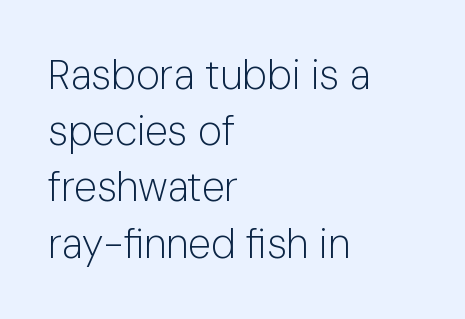
{"serif": "no", "italic": "no", "bold": "no", "weight": "light", "width": "normal", "stroke_contrast": "low", "x_height": "medium", "monospaced": "no", "underline": "no", "align": "left", "line_spacing": "normal", "line_spacing_ratio": 1.37, "letter_spacing": "normal", "letter_spacing_em": 0.0, "glyph_px": 41}
